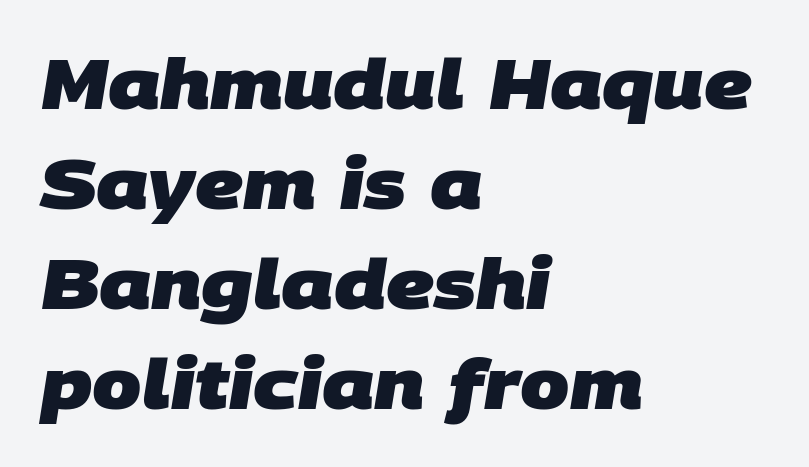
Q: Is the text bold? A: Yes.
Q: Is the typeface a serif or a sans-serif typeface? A: Sans-serif.
Q: Is the text underlined? A: No.
Q: How is the paragraph aligned? A: Left-aligned.
Q: Is the spacing between letters normal or unusually wide? A: Normal.
Q: Is the spacing between lines tight, normal or loose? A: Normal.
Q: Width (condensed, normal, or wide)? A: Normal.
Q: Stroke contrast? A: Low.
Q: x-height? A: Large.
Q: Monospaced? A: No.
